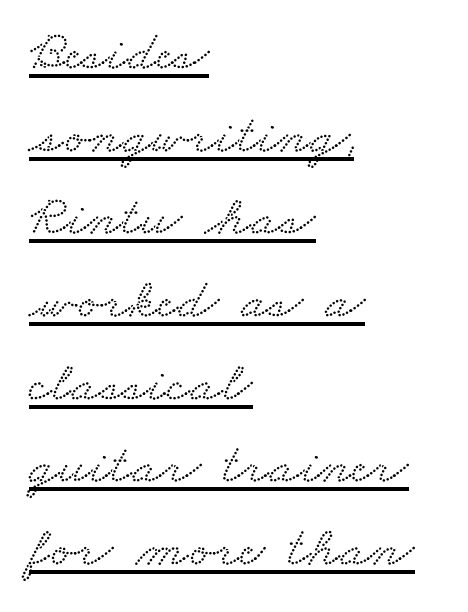
The line texture is even and compact thanks to regular tracking. You could not count columns in this text — the font is proportionally spaced. If you drew a ruler down the left edge, every line would touch it. These characters rest on top of a visible drawn line.
